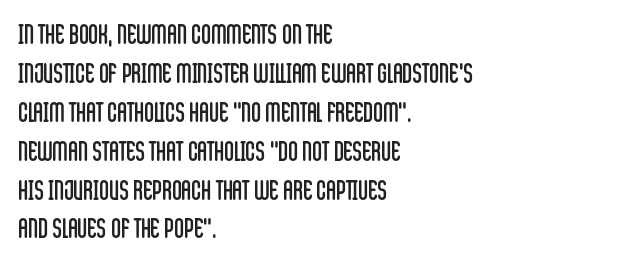
Q: Is the text bold? A: No.
Q: Is the text italic (slanted)? A: No, it is upright.
Q: Is the text underlined? A: No.
Q: How is the paragraph aligned? A: Left-aligned.
Q: Is the spacing between letters normal or unusually wide? A: Normal.
Q: Is the spacing between lines tight, normal or loose? A: Normal.
